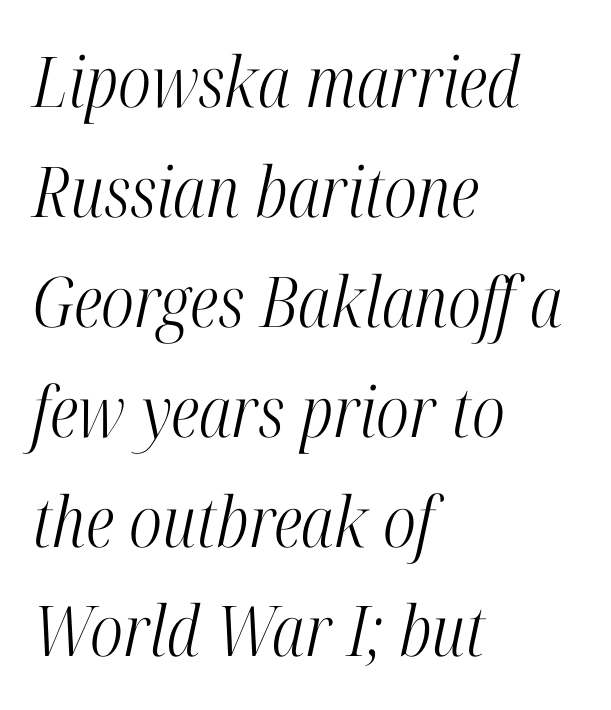
Tracking value appears to be zero — textbook default spacing. Unmarked baselines from the first word to the last. A student would call this left alignment; a typographer would say flush left, rag right. The face used here is proportionally spaced, like ordinary book or web type.
